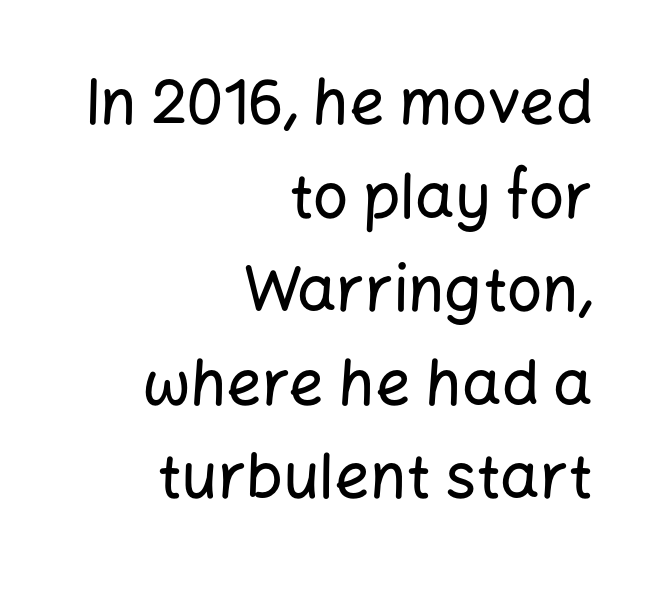
The image shows 62 px sans-serif type, upright; set right-aligned, normal line spacing (1.51x), normal letter spacing, not underlined; low stroke contrast and a medium x-height.
